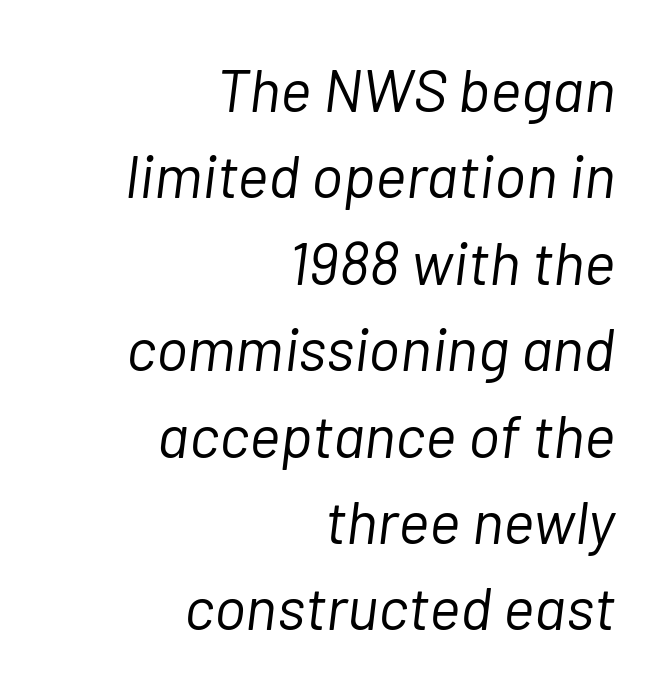
{"italic": "yes", "lean": "right", "slant_degrees": 7, "bold": "no", "weight": "light", "width": "normal", "stroke_contrast": "low", "x_height": "medium", "monospaced": "no", "underline": "no", "align": "right", "line_spacing": "normal", "line_spacing_ratio": 1.44, "letter_spacing": "normal", "letter_spacing_em": 0.0, "glyph_px": 60}
